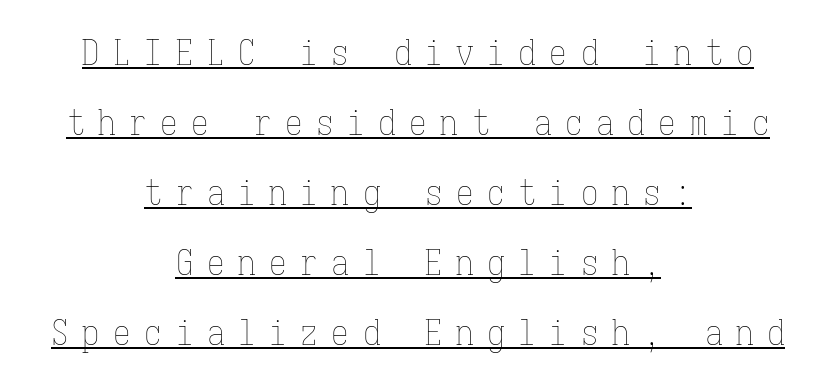
Each line of the rendering has a horizontal stroke beneath the glyphs. Leading: increased. This reads as an unemphasized weight, regular at the heaviest. When letters stand straight like this, we call the style roman or upright. Honestly, the letter spacing is so wide it's the main thing you notice. Looks like terminal output: every glyph gets an equal slot.
